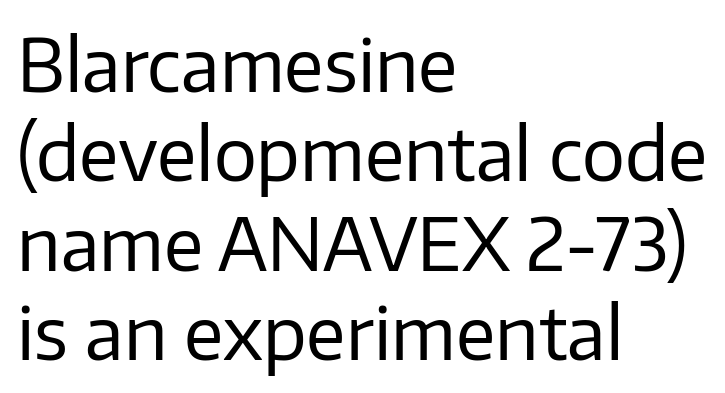
Q: Is the text bold? A: No.
Q: Is the text italic (slanted)? A: No, it is upright.
Q: Is the typeface a serif or a sans-serif typeface? A: Sans-serif.
Q: Is the text underlined? A: No.
Q: How is the paragraph aligned? A: Left-aligned.
Q: Is the spacing between letters normal or unusually wide? A: Normal.
Q: Width (condensed, normal, or wide)? A: Normal.
Q: Stroke contrast? A: Low.
Q: x-height? A: Medium.
Q: Monospaced? A: No.
